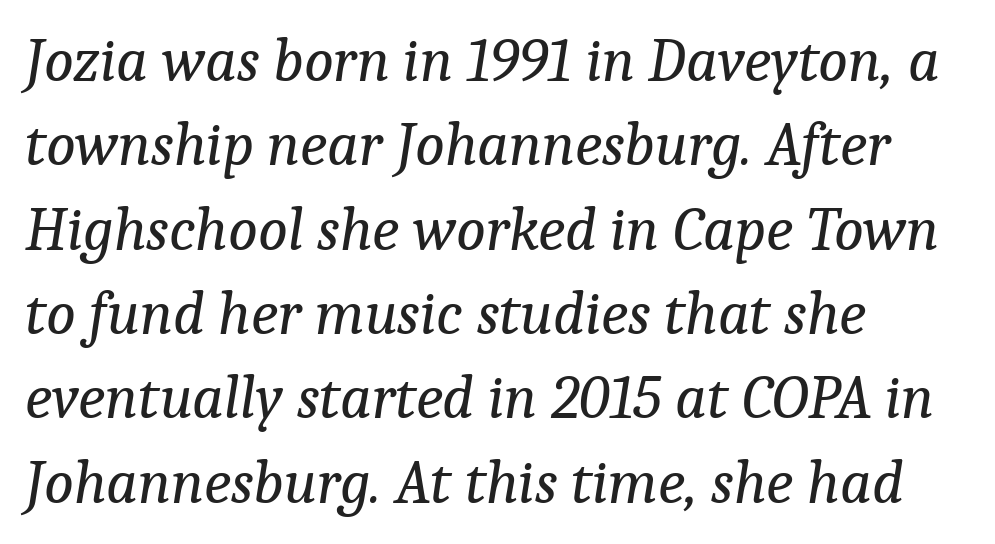
The image shows 62 px regular-weight serif type, italic (leaning right); set left-aligned, normal line spacing (1.36x), normal letter spacing, not underlined; low stroke contrast and a medium x-height.
